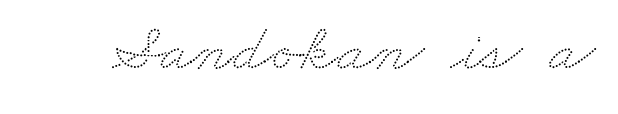
{"width": "wide", "stroke_contrast": "low", "x_height": "small", "monospaced": "no", "underline": "no", "letter_spacing": "normal", "letter_spacing_em": 0.0, "glyph_px": 67}
